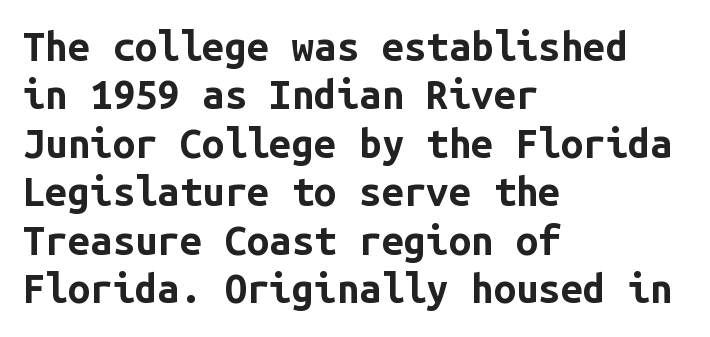
{"serif": "no", "italic": "no", "bold": "yes", "weight": "bold", "width": "normal", "stroke_contrast": "low", "x_height": "medium", "monospaced": "yes", "underline": "no", "align": "left", "line_spacing_ratio": 1.21, "letter_spacing": "normal", "letter_spacing_em": 0.0, "glyph_px": 40}
